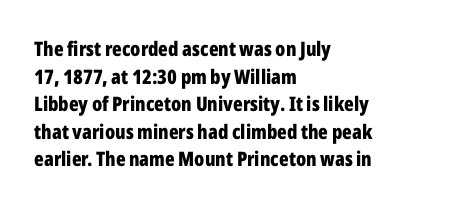
{"italic": "no", "bold": "yes", "underline": "no", "align": "left", "line_spacing": "normal", "line_spacing_ratio": 1.38, "letter_spacing": "normal", "letter_spacing_em": 0.0, "glyph_px": 20}
